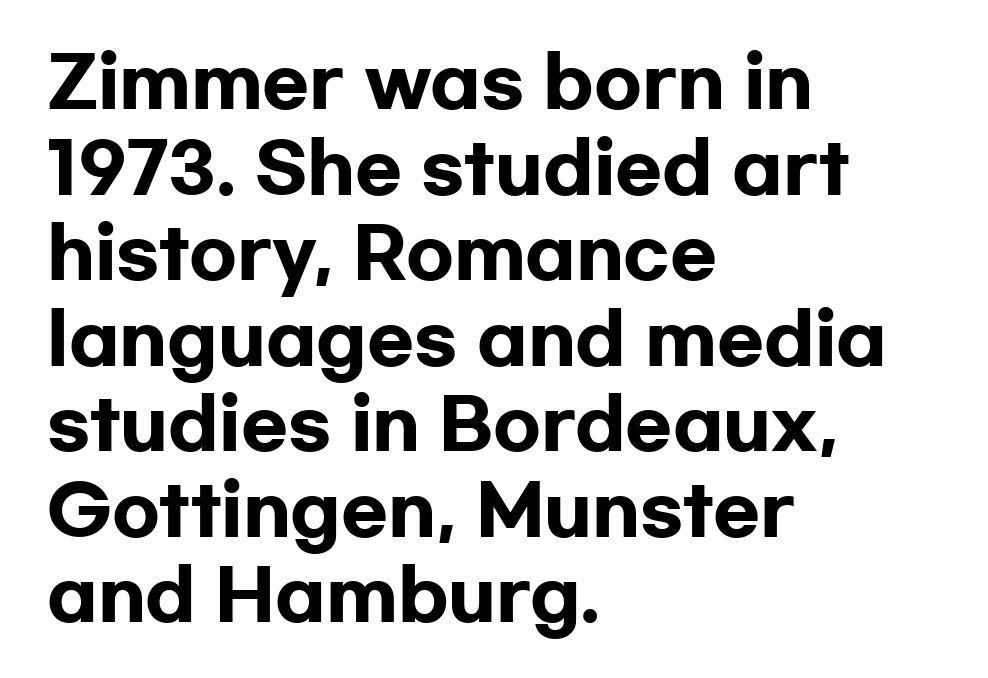
The image shows 69 px heavy, wide sans-serif type, upright; set left-aligned, line spacing 1.24x, normal letter spacing, not underlined; low stroke contrast and a medium x-height.
